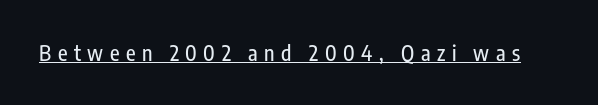
Students, observe the line beneath the letters — that is underlining. Substantial extra tracking has been applied to these lines. Style check: upright.
